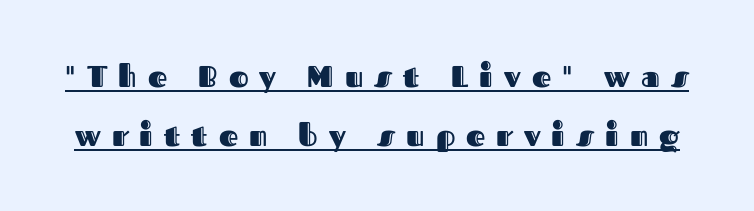
The type sits square on the baseline with zero lean. Do the characters align in a grid? No, the font is proportional. In designer terms, the underline attribute is active on this setting. Interline gaps are noticeably wide in this sample. In terms of letterspacing, this is a distinctly airy, spread setting.
